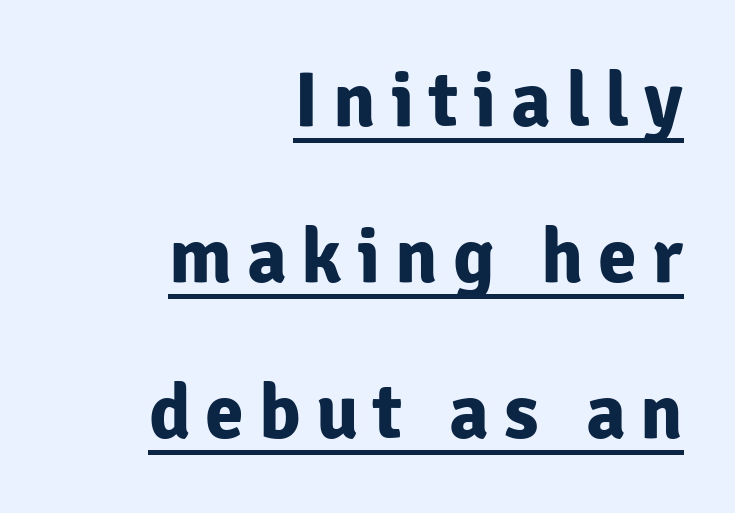
The glyphs in this specimen are sans serif. Interline gaps are noticeably wide in this sample. Ordinary non-slanted type is in use. On the weight axis this lands at bold, roughly 700. Horizontally, the lines are justified to the trailing edge only. Students, observe the line beneath the letters — that is underlining.
